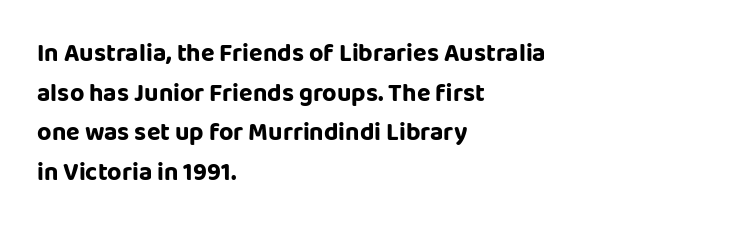
{"italic": "no", "underline": "no", "align": "left", "line_spacing": "normal", "line_spacing_ratio": 1.59, "letter_spacing": "normal", "letter_spacing_em": 0.0, "glyph_px": 25}
